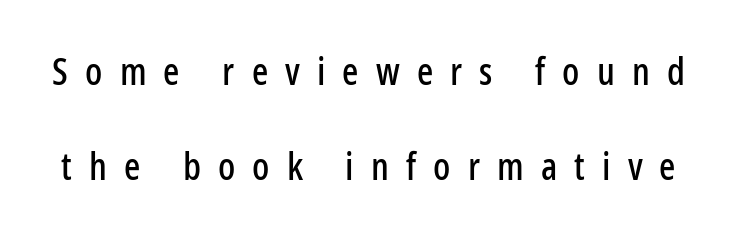
The passage shown is typed in a proportional face where columns would drift. A typesetter would call this heavily tracked-out type. No feet cap the strokes, marking this as sans-serif type. Notice how the stems are strictly vertical — no italics here. One glance says open: line gaps are wider than usual. Lines of text with bare space underneath.
